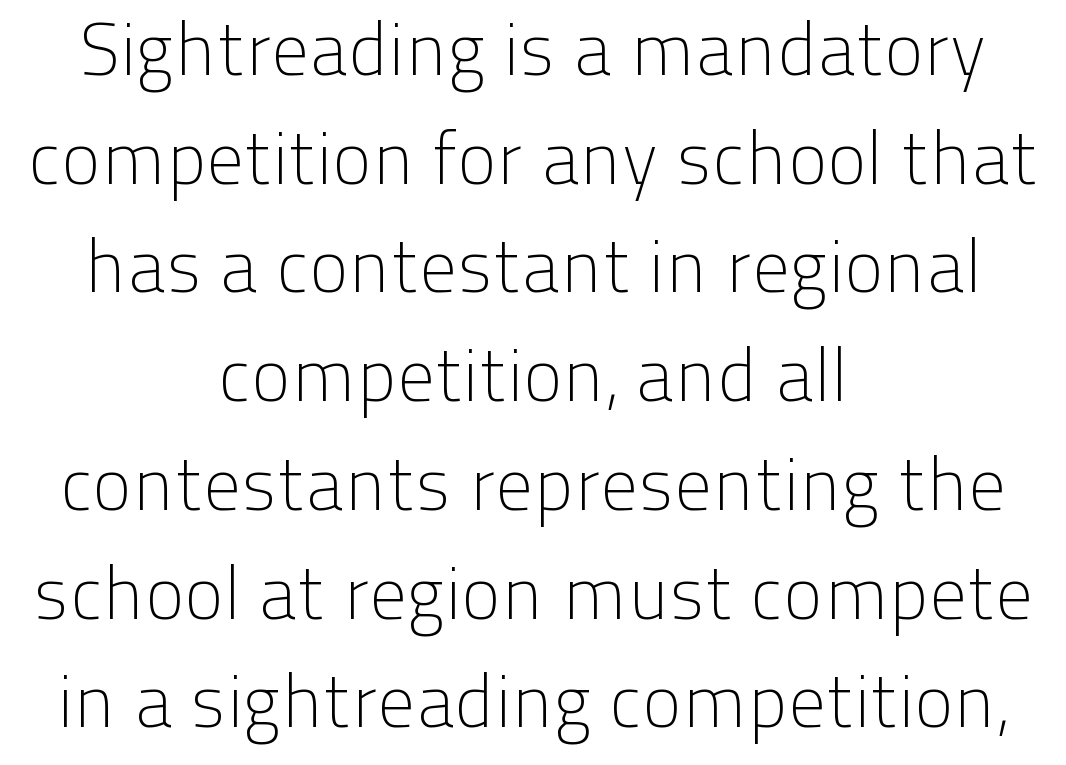
The image shows 75 px light sans-serif type, upright; set centered, normal line spacing (1.45x), normal letter spacing, not underlined; low stroke contrast and a medium x-height.
